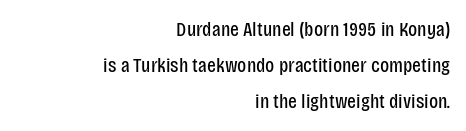
Q: Is the text bold? A: No.
Q: Is the text italic (slanted)? A: No, it is upright.
Q: Is the text underlined? A: No.
Q: How is the paragraph aligned? A: Right-aligned.
Q: Is the spacing between letters normal or unusually wide? A: Normal.
